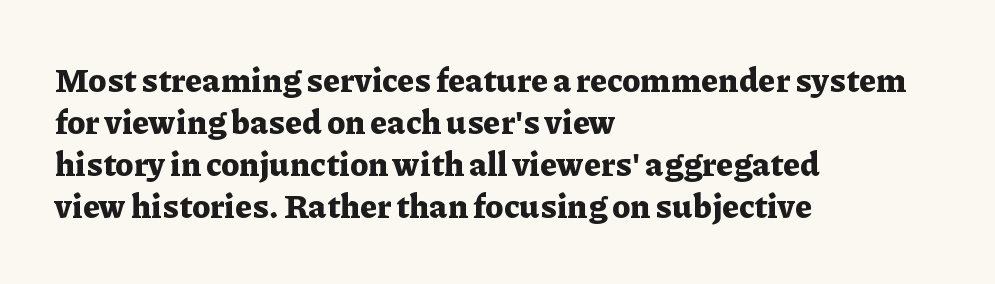
The image shows 33 px bold serif type, upright; set left-aligned, normal line spacing (1.27x), normal letter spacing, not underlined; low stroke contrast and a medium x-height.
